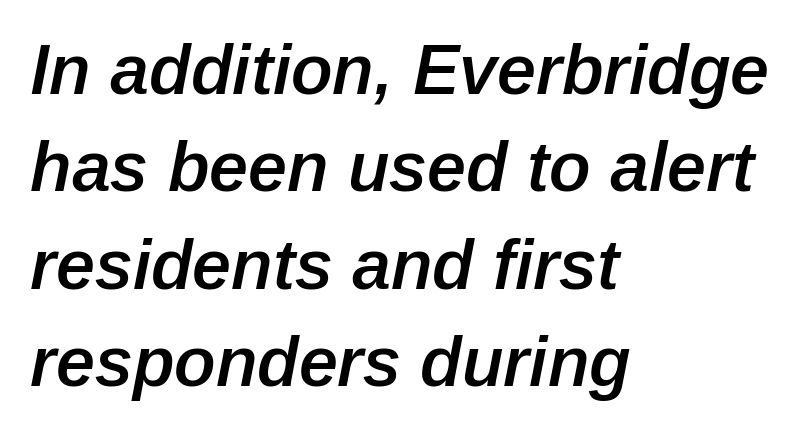
The face used here is proportionally spaced, like ordinary book or web type. Layout note: lines flush left. An italicized treatment has been applied to the whole sample. The space directly below the letters is spotless. The type is set solid horizontally, with unmodified tracking.
